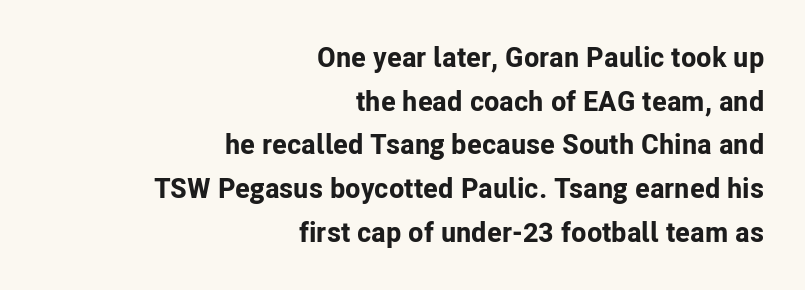
{"serif": "no", "italic": "no", "bold": "yes", "weight": "bold", "width": "normal", "stroke_contrast": "low", "x_height": "medium", "monospaced": "no", "underline": "no", "align": "right", "line_spacing": "normal", "line_spacing_ratio": 1.56, "letter_spacing": "normal", "letter_spacing_em": 0.0, "glyph_px": 28}
